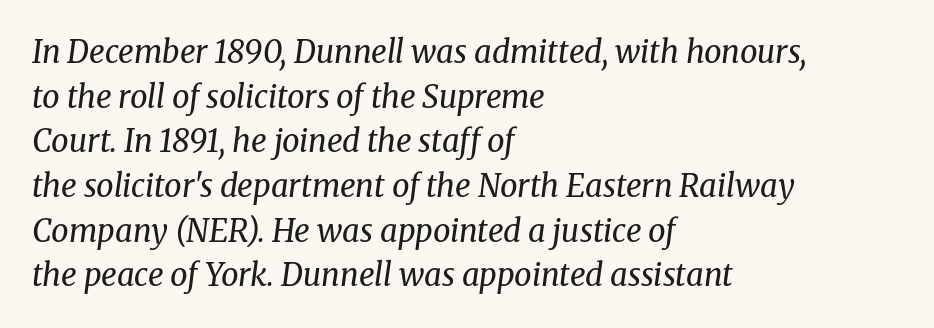
{"serif": "yes", "italic": "yes", "lean": "right", "slant_degrees": 8, "bold": "no", "weight": "regular", "width": "normal", "stroke_contrast": "medium", "x_height": "medium", "monospaced": "no", "underline": "no", "align": "left", "line_spacing": "normal", "line_spacing_ratio": 1.44, "letter_spacing": "normal", "letter_spacing_em": 0.0, "glyph_px": 31}
